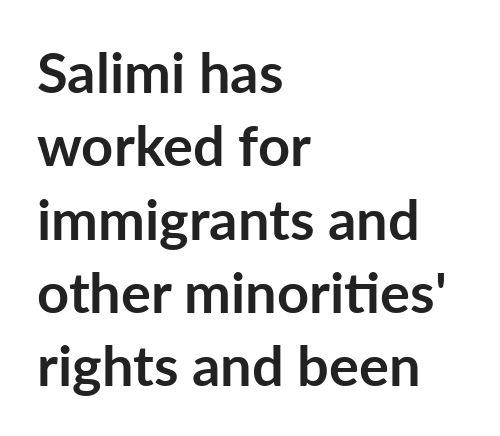
Note the varied advance widths — an 'i' is clearly narrower than an 'm'. Nothing sits at the stroke ends, so this counts as sans-serif. Rows of type keep a routine distance in the vertical direction. The horizontal fit of the characters is conventional and even. A typesetter would mark this as roman, not italic. Strokes here are thick enough to call this a true bold.
